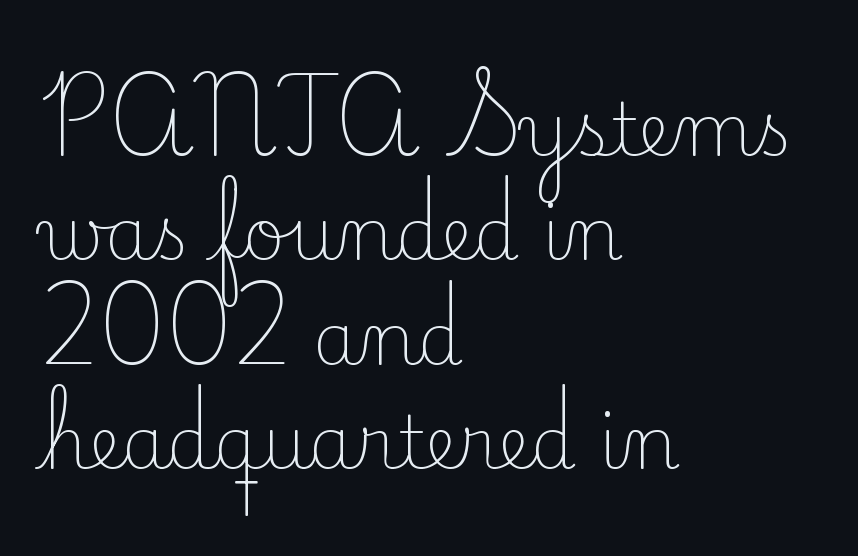
{"serif": "yes", "italic": "no", "bold": "no", "weight": "light", "width": "normal", "stroke_contrast": "low", "x_height": "small", "monospaced": "no", "underline": "no", "align": "left", "line_spacing": "normal", "line_spacing_ratio": 1.45, "letter_spacing": "normal", "letter_spacing_em": 0.0, "glyph_px": 72}
